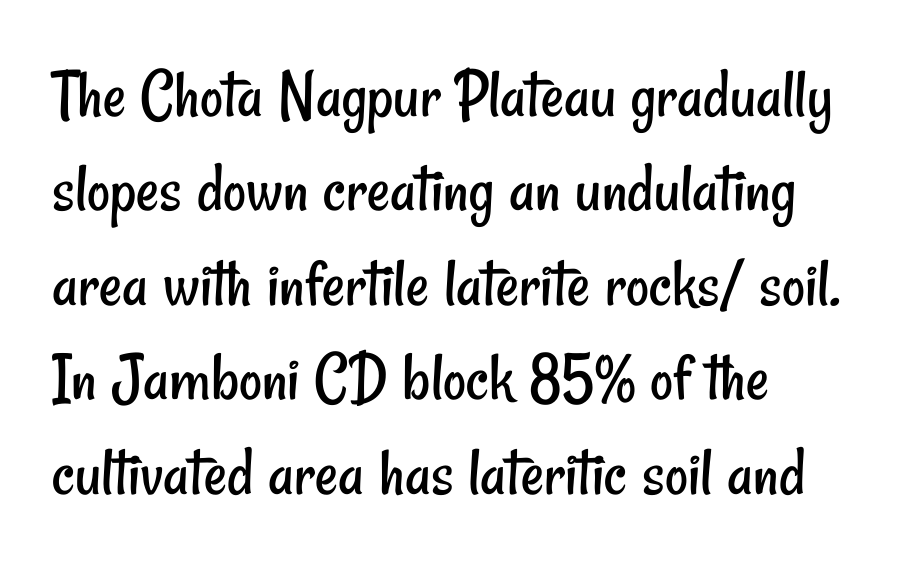
{"serif": "no", "bold": "no", "weight": "regular", "width": "condensed", "stroke_contrast": "low", "x_height": "small", "monospaced": "no", "underline": "no", "line_spacing": "normal", "line_spacing_ratio": 1.33, "letter_spacing": "normal", "letter_spacing_em": 0.0, "glyph_px": 71}
